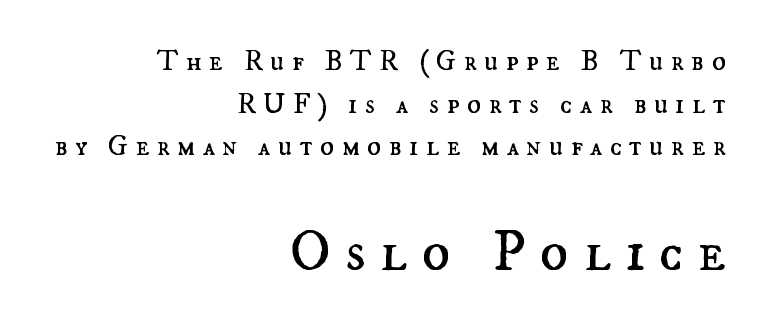
Tracking value appears strongly positive — letters spread wide. It's the straight-up-and-down kind of type. These lines are rendered in a variable-pitch font. Students, observe: this is what conventionally led text looks like.
